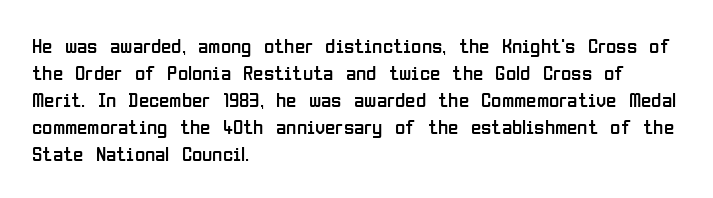
{"italic": "no", "bold": "no", "underline": "no", "align": "left", "line_spacing": "normal", "line_spacing_ratio": 1.28, "letter_spacing": "normal", "letter_spacing_em": 0.0, "glyph_px": 21}
